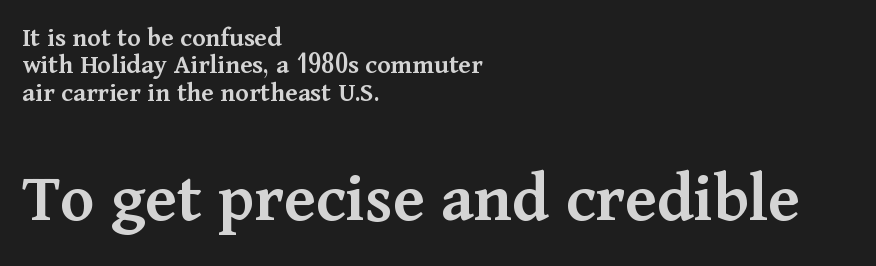
The image shows 71 px semibold serif type, upright; set left-aligned, tight line spacing (0.98x), normal letter spacing, not underlined; the second (bottom) block is 2.54x larger; medium stroke contrast and a medium x-height.
